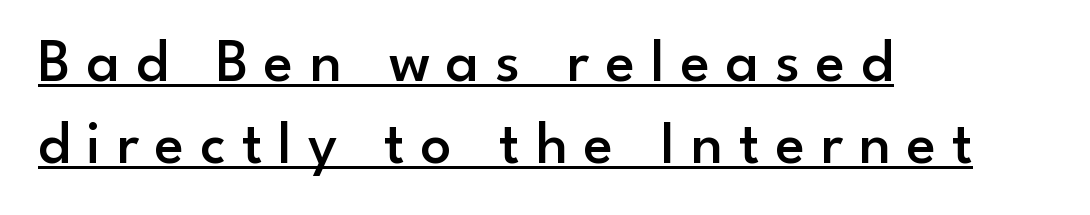
{"serif": "no", "italic": "no", "bold": "semi", "weight": "semibold", "width": "normal", "stroke_contrast": "low", "x_height": "small", "monospaced": "no", "underline": "yes", "align": "left", "line_spacing": "normal", "line_spacing_ratio": 1.34, "letter_spacing": "wide", "letter_spacing_em": 0.26, "glyph_px": 61}
